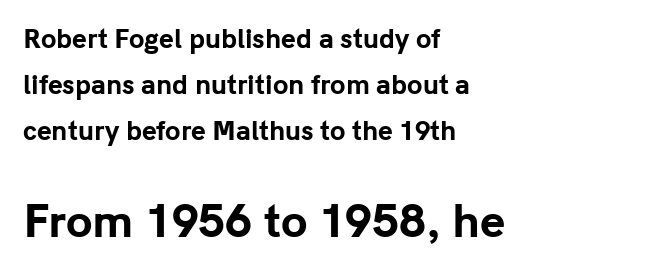
{"serif": "no", "italic": "no", "bold": "yes", "weight": "bold", "width": "normal", "stroke_contrast": "low", "x_height": "medium", "monospaced": "no", "underline": "no", "align": "left", "line_spacing_ratio": 1.84, "letter_spacing": "normal", "letter_spacing_em": 0.0, "larger_block": "second", "size_ratio": 1.72, "glyph_px": 43}
